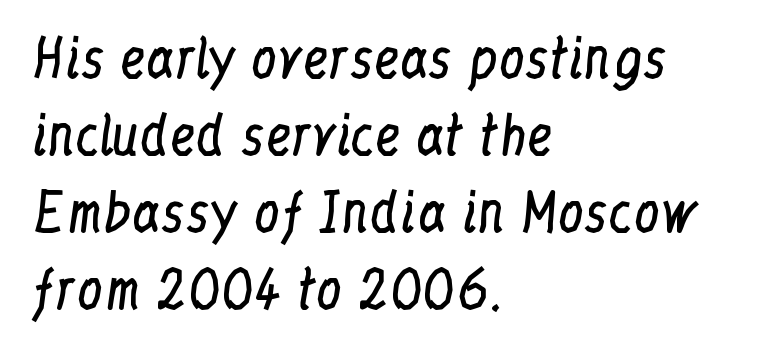
{"serif": "yes", "bold": "no", "weight": "regular", "width": "condensed", "stroke_contrast": "low", "x_height": "medium", "monospaced": "no", "underline": "no", "align": "left", "line_spacing": "normal", "line_spacing_ratio": 1.48, "letter_spacing": "normal", "letter_spacing_em": 0.0, "glyph_px": 52}
